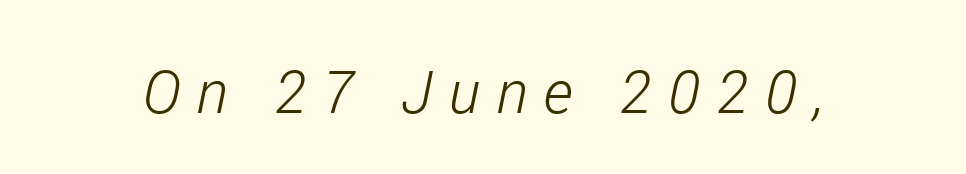
{"italic": "yes", "lean": "right", "slant_degrees": 11, "bold": "no", "weight": "light", "width": "condensed", "stroke_contrast": "low", "x_height": "medium", "monospaced": "no", "underline": "no", "letter_spacing": "wide", "letter_spacing_em": 0.27, "glyph_px": 60}
